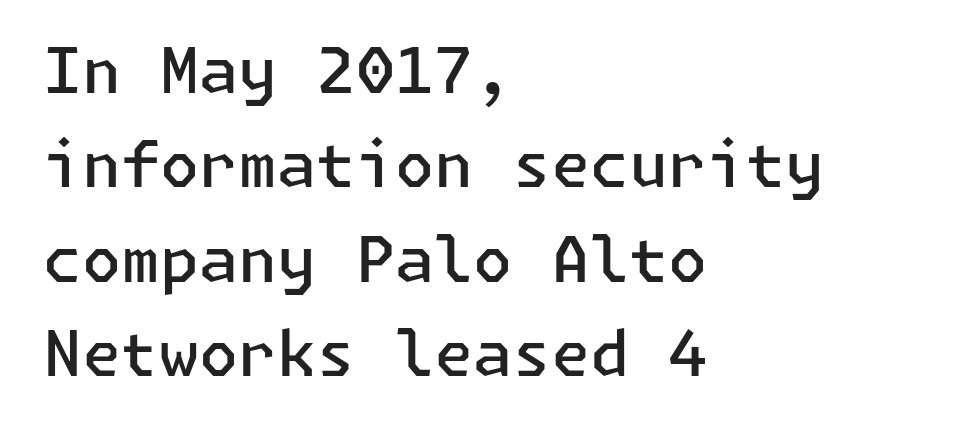
Vertical strokes here are truly vertical. Each glyph is drawn with semibold strokes, heavier than normal yet not fully bold. Nothing sits at the stroke ends, so this counts as sans-serif. Type without underlining.
